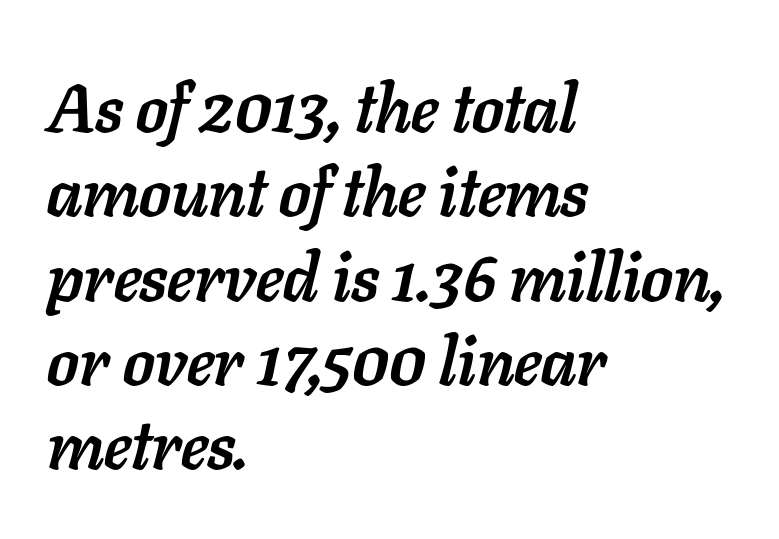
Tracking here is standard; glyphs follow each other at the usual distance. This sample has the flowing, uneven cadence of proportional lettering. The lettering tilts uniformly, giving the passage an italic look. Horizontal alignment here is leftward, the default for most running prose. The space beneath each line is pristine and unruled.
